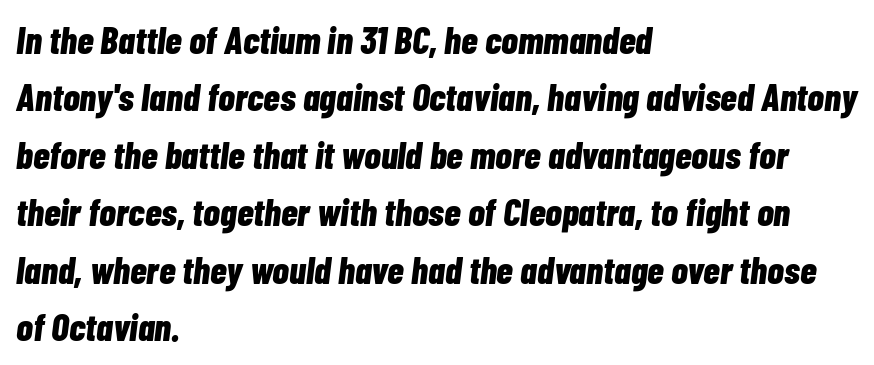
The image shows 38 px bold, condensed type, italic (leaning right); set left-aligned, normal line spacing (1.51x), normal letter spacing, not underlined; low stroke contrast and a medium x-height.
